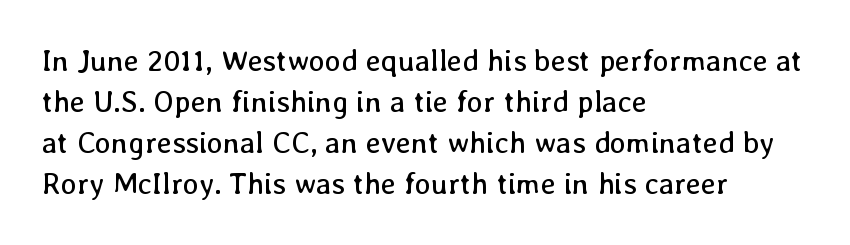
The image shows 30 px regular-weight type, upright; set left-aligned, normal line spacing (1.37x), normal letter spacing, not underlined; low stroke contrast and a medium x-height.
